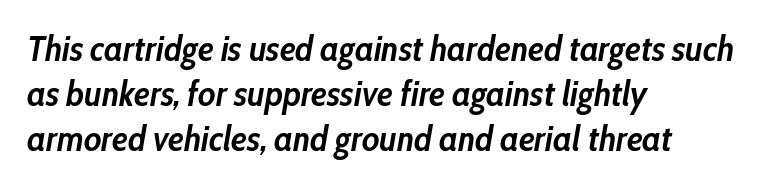
The image shows 35 px semibold, condensed type, italic (leaning right); set left-aligned, normal line spacing (1.29x), normal letter spacing, not underlined; low stroke contrast and a medium x-height.
